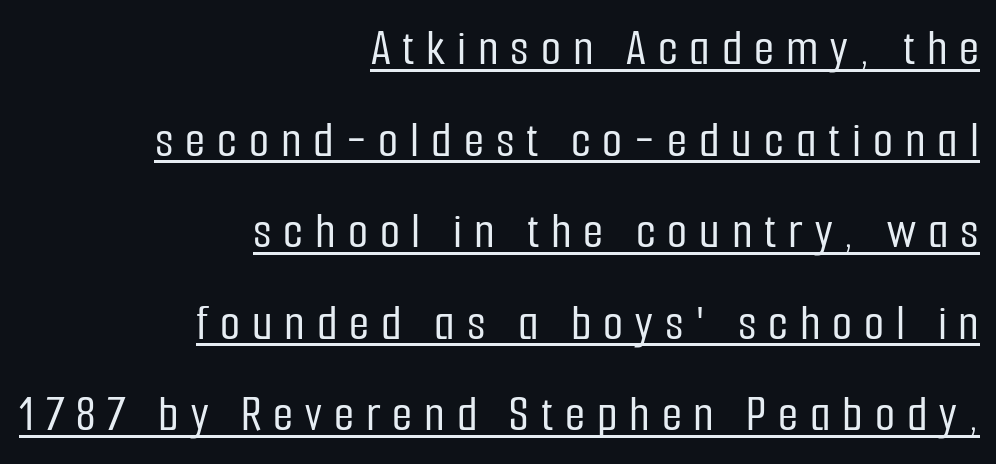
{"serif": "no", "italic": "no", "width": "condensed", "stroke_contrast": "low", "x_height": "medium", "monospaced": "no", "underline": "yes", "align": "right", "line_spacing_ratio": 1.76, "letter_spacing": "wide", "letter_spacing_em": 0.23, "glyph_px": 52}
